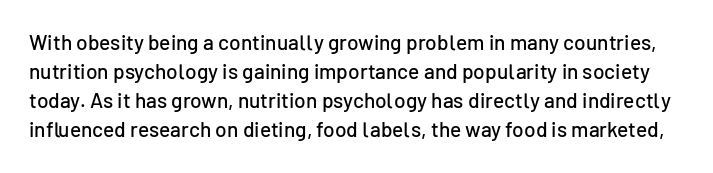
{"italic": "no", "underline": "no", "line_spacing": "normal", "line_spacing_ratio": 1.38, "letter_spacing": "normal", "letter_spacing_em": 0.0, "glyph_px": 21}
